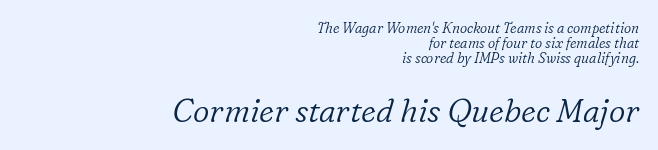
{"serif": "yes", "italic": "yes", "lean": "right", "slant_degrees": 16, "bold": "no", "weight": "light", "width": "normal", "stroke_contrast": "low", "x_height": "medium", "monospaced": "no", "underline": "no", "align": "right", "line_spacing": "tight", "line_spacing_ratio": 1.08, "letter_spacing": "normal", "letter_spacing_em": 0.0, "larger_block": "second", "size_ratio": 2.29, "glyph_px": 32}
